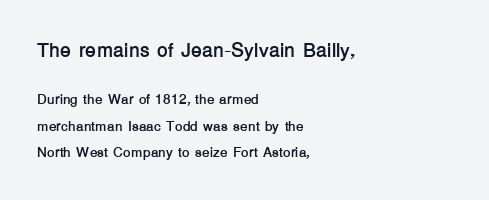
The image shows 20 px bold type, upright; set left-aligned, line spacing 1.87x, normal letter spacing, not underlined; the first (top) block is 1.43x larger.
